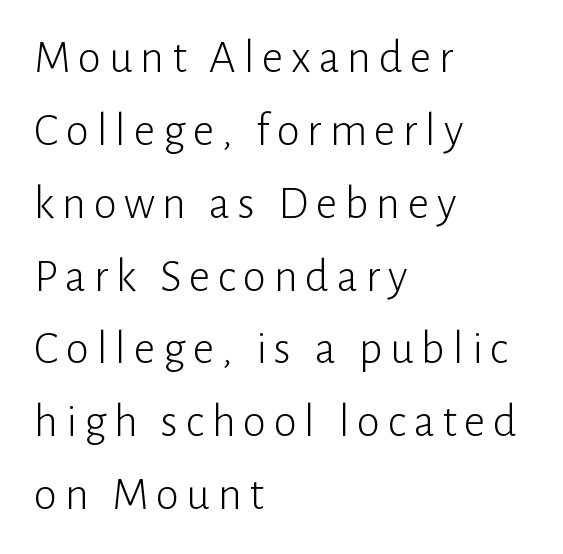
The image shows 47 px light sans-serif type, upright; set left-aligned, normal line spacing (1.55x), not underlined; low stroke contrast and a medium x-height.
